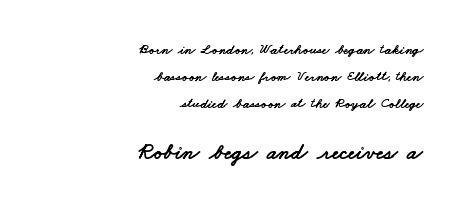
Q: Is the text underlined? A: No.
Q: How is the paragraph aligned? A: Right-aligned.
Q: Is the spacing between letters normal or unusually wide? A: Normal.
Q: Is the spacing between lines tight, normal or loose? A: Loose.
Q: Which block of text is set in a larger size, the first (top) or the second (bottom)? A: The second (bottom) one.
